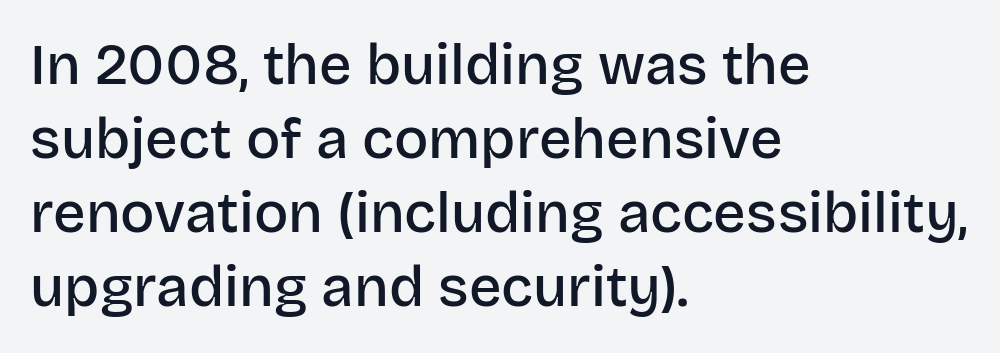
{"serif": "no", "italic": "no", "bold": "semi", "weight": "semibold", "width": "normal", "stroke_contrast": "low", "x_height": "large", "monospaced": "no", "underline": "no", "align": "left", "line_spacing": "normal", "line_spacing_ratio": 1.3, "letter_spacing": "normal", "letter_spacing_em": 0.0, "glyph_px": 57}
